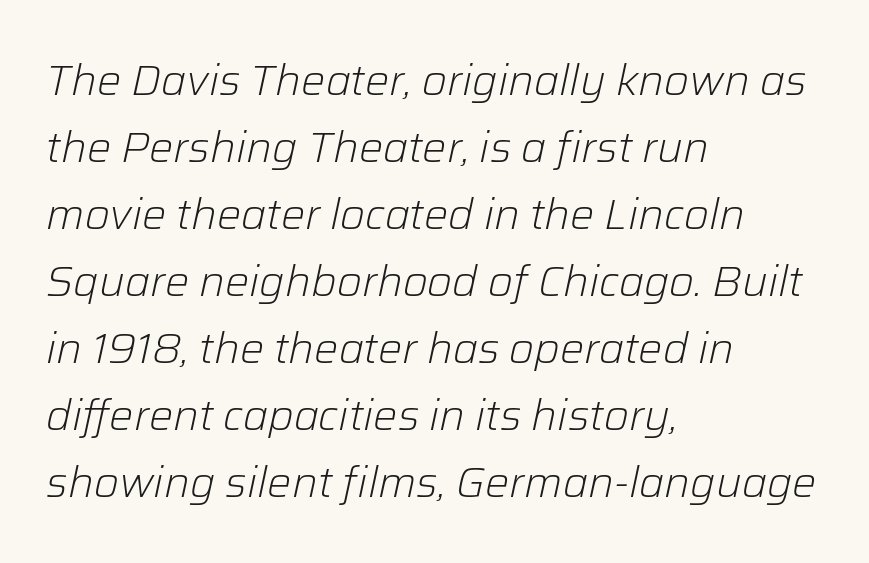
Honestly, the letter spacing is just normal — you wouldn't notice it. No heavy texture on the line: the type isn't bold. Caption: multi-line text, flush left, ragged right. Proportional: the letters do not fall into vertical columns.
